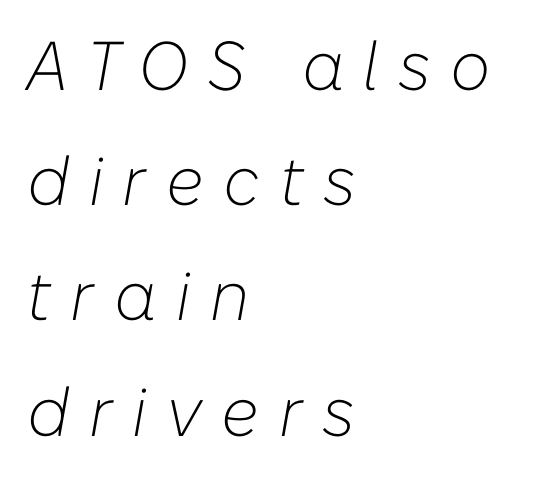
Q: Is the text bold? A: No.
Q: Is the text italic (slanted)? A: Yes, it leans right by about 10 degrees.
Q: Is the text underlined? A: No.
Q: How is the paragraph aligned? A: Left-aligned.
Q: Is the spacing between letters normal or unusually wide? A: Unusually wide.
Q: Is the spacing between lines tight, normal or loose? A: Normal.
Q: Width (condensed, normal, or wide)? A: Normal.
Q: Stroke contrast? A: Low.
Q: x-height? A: Medium.
Q: Monospaced? A: No.
